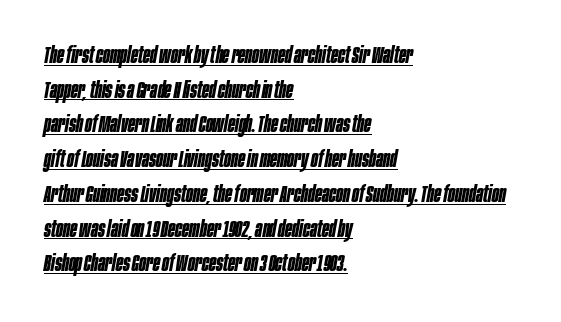
These lines sit exactly where default settings would place them. Like a heading marked for emphasis, these lines bear an underscore. The letters are slanted; this is an italic face. Plenty of ink on the page — the face is bold. Does the copy run flush right? No — it runs flush left.
